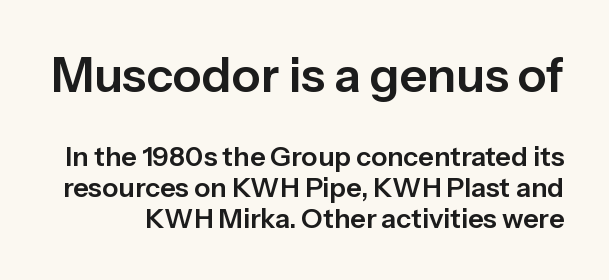
Q: Is the text italic (slanted)? A: No, it is upright.
Q: Is the typeface a serif or a sans-serif typeface? A: Sans-serif.
Q: Is the text underlined? A: No.
Q: Is the spacing between letters normal or unusually wide? A: Normal.
Q: Is the spacing between lines tight, normal or loose? A: Tight.
Q: Which block of text is set in a larger size, the first (top) or the second (bottom)? A: The first (top) one.
Q: Width (condensed, normal, or wide)? A: Normal.
Q: Stroke contrast? A: Low.
Q: x-height? A: Medium.
Q: Monospaced? A: No.
